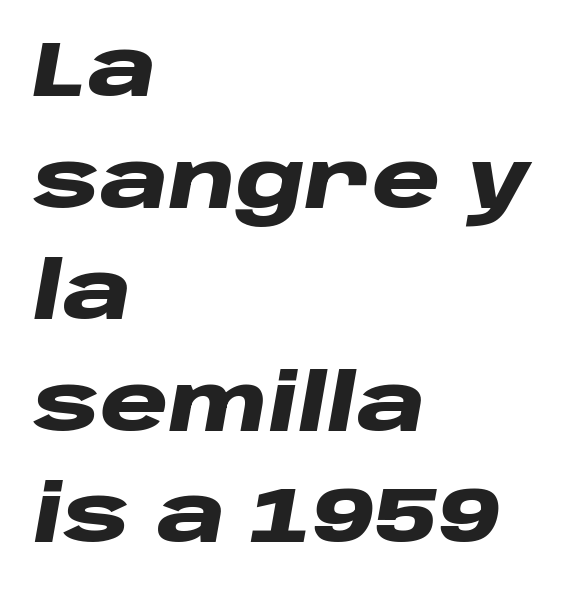
{"italic": "yes", "lean": "right", "slant_degrees": 10, "bold": "yes", "weight": "heavy", "width": "wide", "stroke_contrast": "low", "x_height": "large", "monospaced": "no", "underline": "no", "align": "left", "line_spacing": "normal", "line_spacing_ratio": 1.43, "letter_spacing": "normal", "letter_spacing_em": 0.0, "glyph_px": 78}
